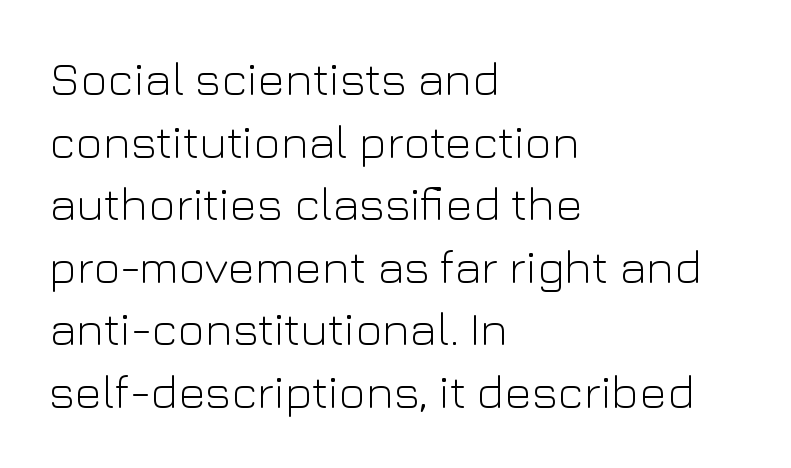
The image shows 47 px light sans-serif type, upright; set left-aligned, normal line spacing (1.33x), normal letter spacing, not underlined; low stroke contrast and a medium x-height.
